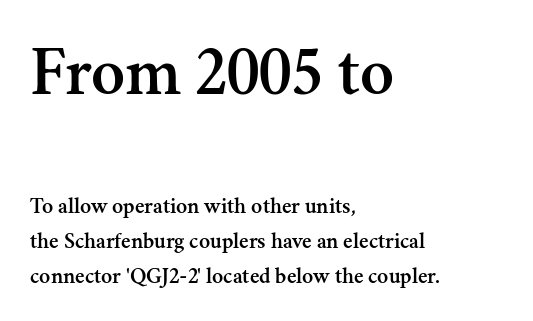
Q: Is the text italic (slanted)? A: No, it is upright.
Q: Is the typeface a serif or a sans-serif typeface? A: Serif.
Q: Is the text underlined? A: No.
Q: How is the paragraph aligned? A: Left-aligned.
Q: Is the spacing between letters normal or unusually wide? A: Normal.
Q: Is the spacing between lines tight, normal or loose? A: Normal.
Q: Which block of text is set in a larger size, the first (top) or the second (bottom)? A: The first (top) one.
Q: Width (condensed, normal, or wide)? A: Normal.
Q: Stroke contrast? A: Medium.
Q: x-height? A: Small.
Q: Monospaced? A: No.
